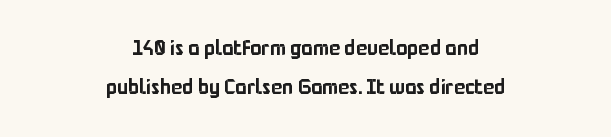
The image shows 21 px text type, upright; set centered, line spacing 1.84x, normal letter spacing, not underlined.
